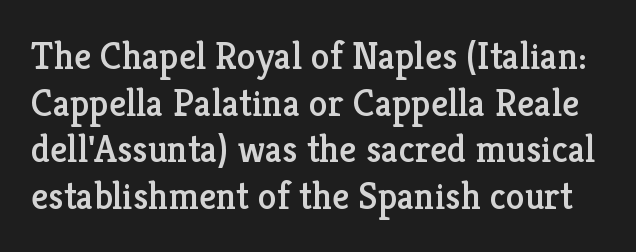
The rendering uses natural spacing where letterforms have individual widths. Letterform terminals end in serifs throughout the passage. The typography opts for an upright posture over an oblique one. Inter-character spacing is left at the font's built-in metrics. The foot of each line stays bare and open.
